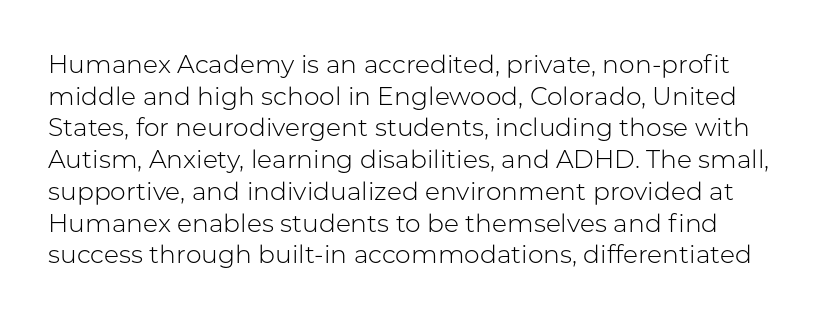
On a weight scale, this lands at 450 or below. The leading is moderate, giving the passage an even texture. Characters remain perfectly vertical along every line. The passage shown is not underscored anywhere. You could call the tracking neutral — neither tight nor loose.
